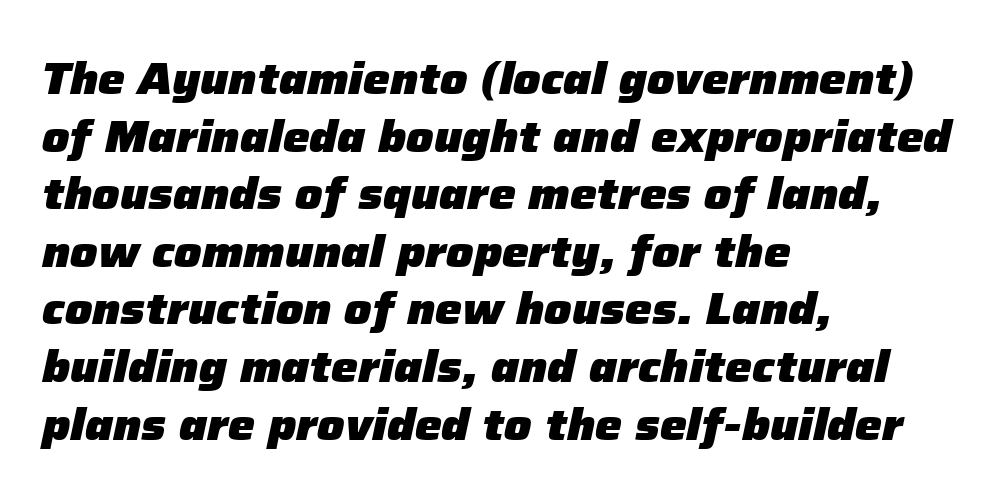
{"italic": "yes", "lean": "right", "slant_degrees": 12, "bold": "yes", "weight": "heavy", "width": "normal", "stroke_contrast": "low", "x_height": "medium", "monospaced": "no", "underline": "no", "align": "left", "line_spacing": "normal", "line_spacing_ratio": 1.28, "letter_spacing": "normal", "letter_spacing_em": 0.0, "glyph_px": 45}
